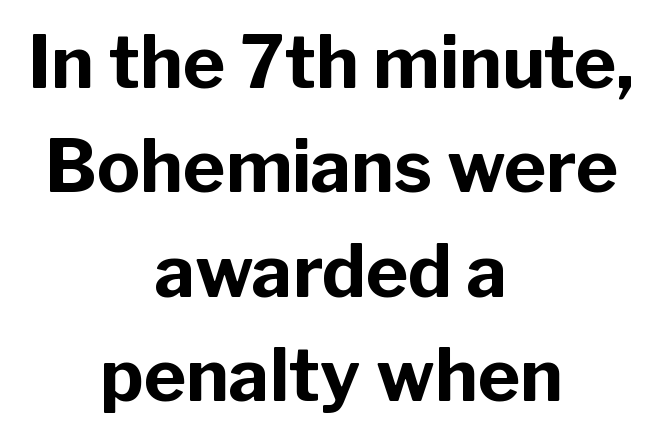
Q: Is the text bold? A: Yes.
Q: Is the text italic (slanted)? A: No, it is upright.
Q: Is the typeface a serif or a sans-serif typeface? A: Sans-serif.
Q: Is the text underlined? A: No.
Q: How is the paragraph aligned? A: Centered.
Q: Is the spacing between letters normal or unusually wide? A: Normal.
Q: Is the spacing between lines tight, normal or loose? A: Normal.
Q: Width (condensed, normal, or wide)? A: Normal.
Q: Stroke contrast? A: Low.
Q: x-height? A: Medium.
Q: Monospaced? A: No.
